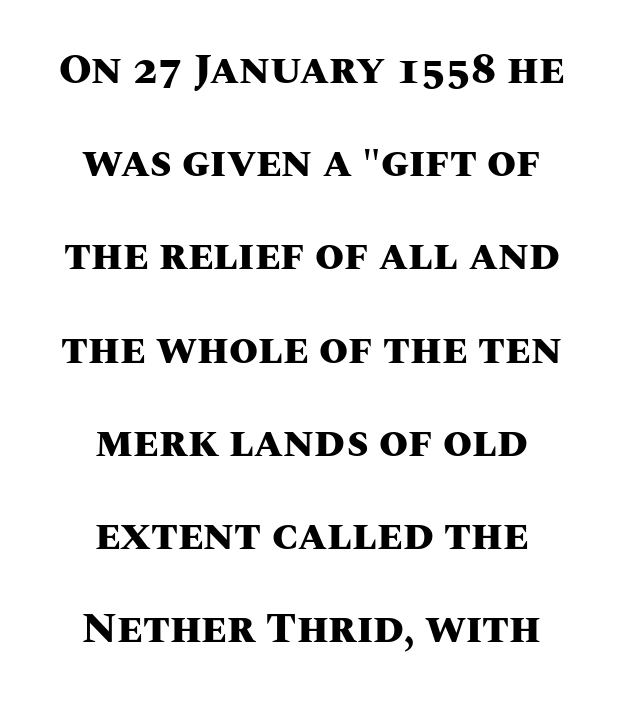
The image shows 42 px heavy type, upright; set centered, loose line spacing (2.22x), normal letter spacing, not underlined; medium stroke contrast and a large x-height.
